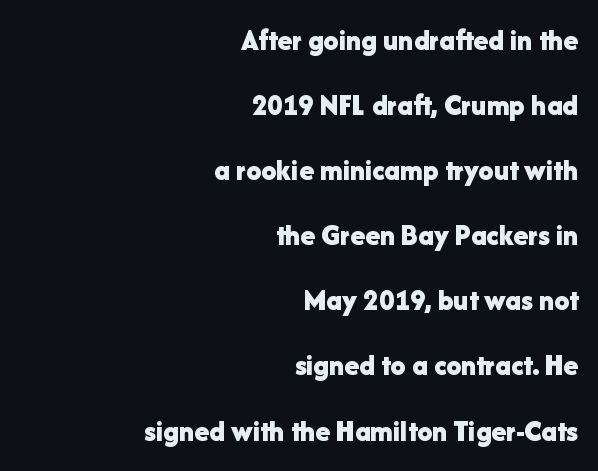
The image shows 30 px bold sans-serif type, upright; set right-aligned, loose line spacing (2.17x), normal letter spacing, not underlined; low stroke contrast and a medium x-height.
